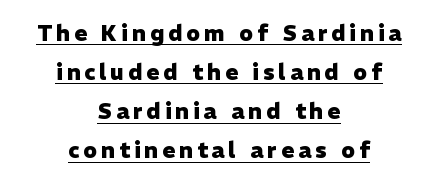
Q: Is the text bold? A: Yes.
Q: Is the text italic (slanted)? A: No, it is upright.
Q: Is the text underlined? A: Yes.
Q: How is the paragraph aligned? A: Centered.
